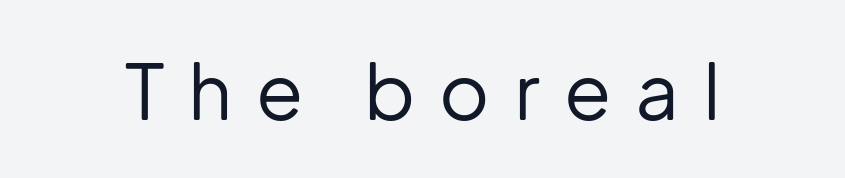
Ink coverage per letter is moderate at most. Short note: letters widely spaced. A bare baseline throughout the passage. Posture: upright roman. A sans-serif font was chosen for this passage.
